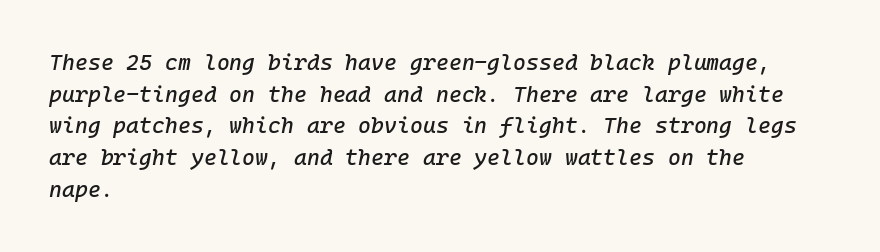
The paragraph has a hard left edge and a soft right edge. Quick note: interline space is typical. Would a proofreader flag this as italicized? Yes. The baseline area is clear. The tracking reads as untouched default to a designer's eye.
